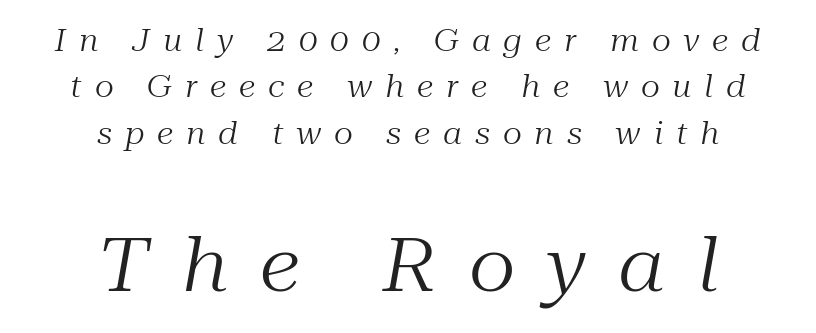
{"serif": "yes", "italic": "yes", "lean": "right", "slant_degrees": 10, "bold": "no", "weight": "regular", "width": "normal", "stroke_contrast": "medium", "x_height": "medium", "monospaced": "no", "underline": "no", "align": "center", "line_spacing": "normal", "line_spacing_ratio": 1.55, "letter_spacing": "wide", "letter_spacing_em": 0.43, "larger_block": "second", "size_ratio": 2.47, "glyph_px": 74}
